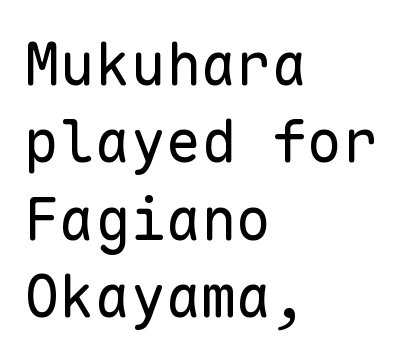
Q: Is the text bold? A: No.
Q: Is the text italic (slanted)? A: No, it is upright.
Q: Is the typeface a serif or a sans-serif typeface? A: Sans-serif.
Q: Is the text underlined? A: No.
Q: How is the paragraph aligned? A: Left-aligned.
Q: Is the spacing between letters normal or unusually wide? A: Normal.
Q: Is the spacing between lines tight, normal or loose? A: Normal.
Q: Width (condensed, normal, or wide)? A: Normal.
Q: Stroke contrast? A: Low.
Q: x-height? A: Medium.
Q: Monospaced? A: Yes.
